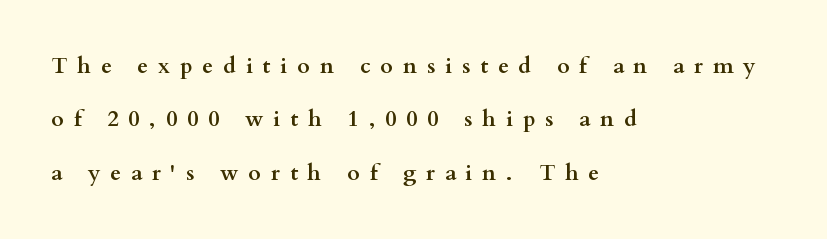
{"italic": "no", "bold": "yes", "underline": "no", "align": "left", "line_spacing": "loose", "line_spacing_ratio": 2.43, "letter_spacing": "wide", "letter_spacing_em": 0.45, "glyph_px": 22}
